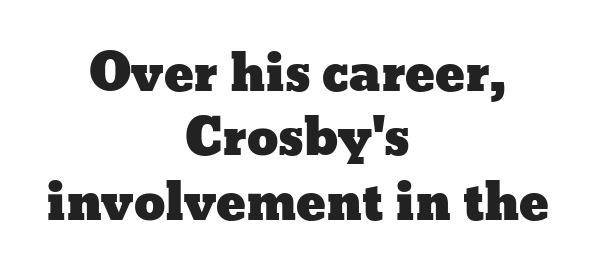
{"italic": "no", "width": "wide", "stroke_contrast": "low", "x_height": "medium", "monospaced": "no", "underline": "no", "align": "center", "line_spacing": "normal", "line_spacing_ratio": 1.29, "letter_spacing": "normal", "letter_spacing_em": 0.0, "glyph_px": 50}
